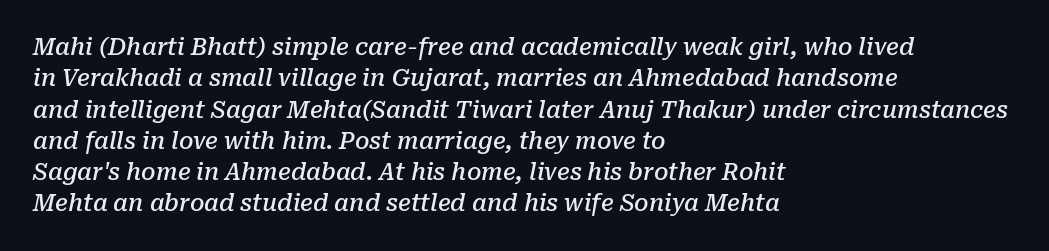
You can tell it's italic because the verticals aren't actually vertical. If you measured baseline to baseline, you'd find a middling distance. Does the copy run flush right? No — it runs flush left. The gaps between neighbouring characters are ordinary and unremarkable. The space directly below the letters is spotless. The sample has been set in demibold, a notch under bold.
